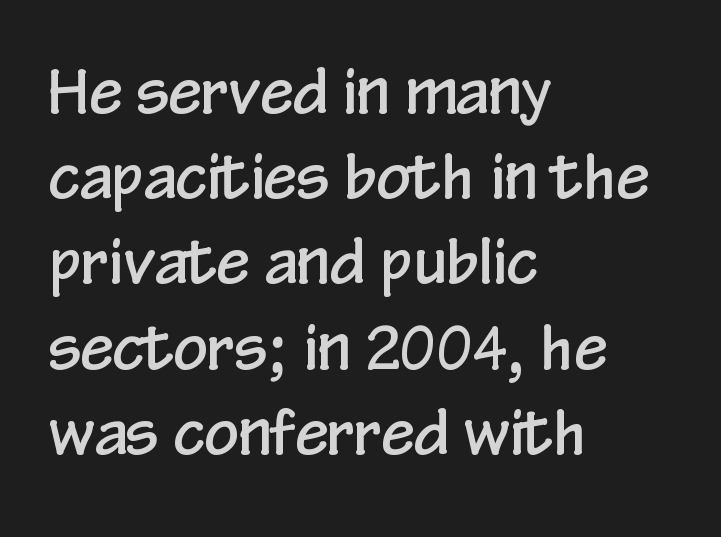
Unlike a traditional serif, this face leaves its strokes unadorned. Is there any slant? The stems are plumb. Has an underline been added? It has not. One-word summary of the alignment: left.
